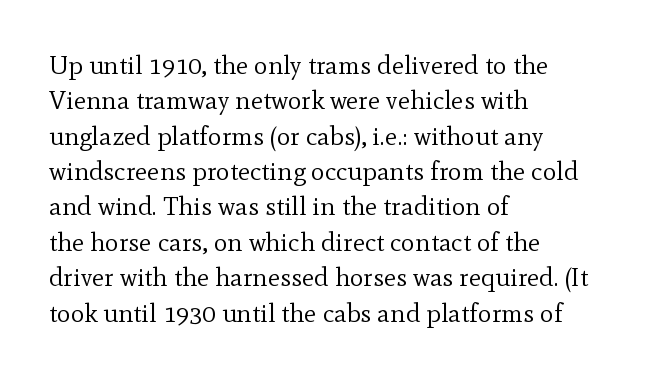
The image shows 26 px text type, upright; set left-aligned, normal line spacing (1.36x), normal letter spacing, not underlined.
